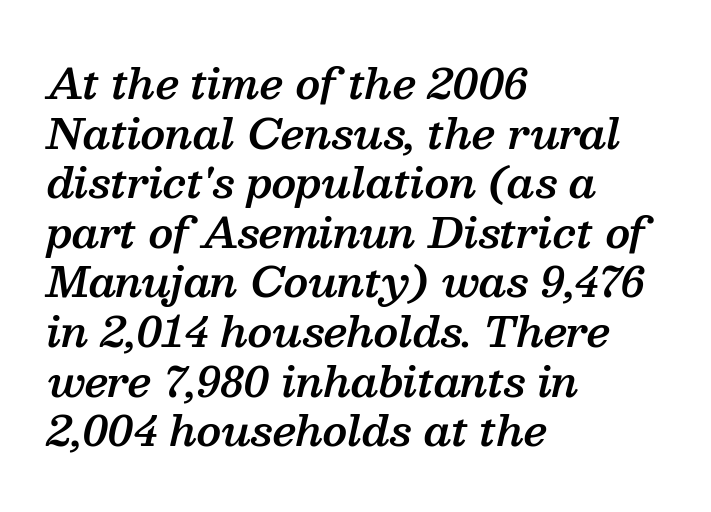
The image shows 41 px semibold serif type, italic (leaning right); set left-aligned, line spacing 1.21x, normal letter spacing, not underlined; medium stroke contrast and a medium x-height.
